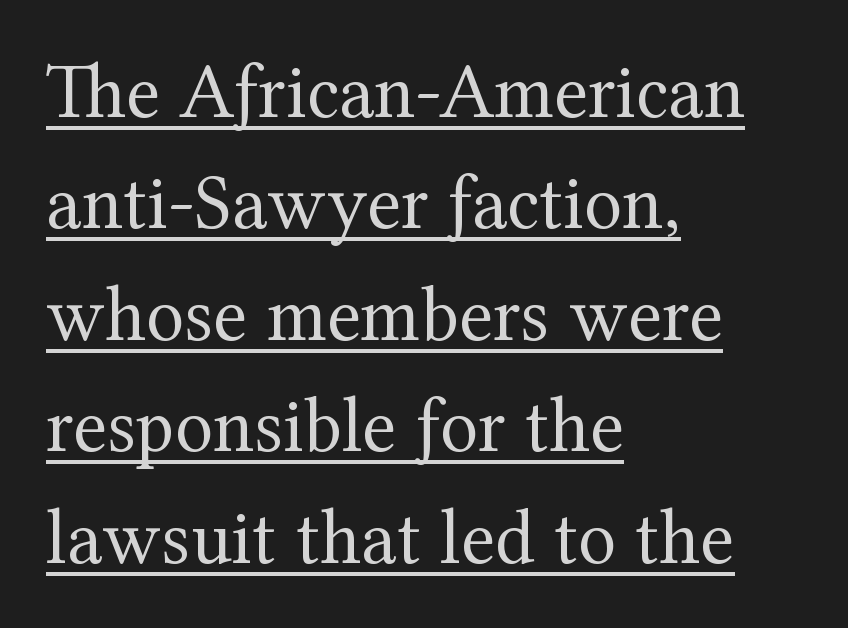
{"serif": "yes", "italic": "no", "bold": "no", "weight": "regular", "width": "normal", "stroke_contrast": "medium", "x_height": "medium", "monospaced": "no", "underline": "yes", "align": "left", "line_spacing": "normal", "line_spacing_ratio": 1.41, "letter_spacing": "normal", "letter_spacing_em": 0.0, "glyph_px": 79}
